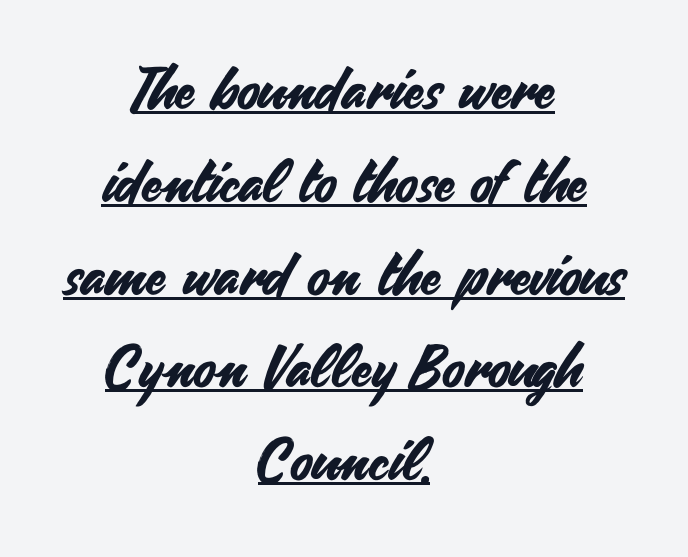
{"serif": "no", "width": "normal", "stroke_contrast": "medium", "x_height": "small", "monospaced": "no", "underline": "yes", "align": "center", "line_spacing": "normal", "line_spacing_ratio": 1.6, "letter_spacing": "normal", "letter_spacing_em": 0.0, "glyph_px": 58}
